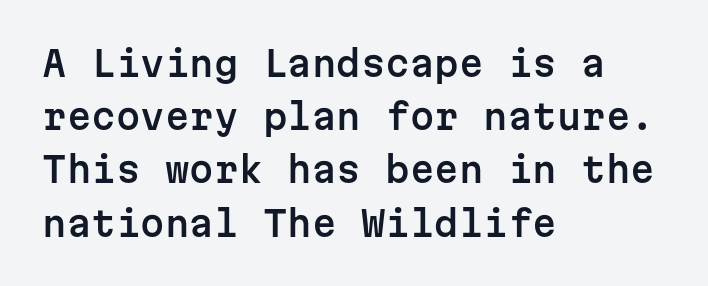
Every character here occupies the same horizontal width, giving the sample a typewriter-like rhythm. Serif or sans? Sans — the stroke terminals are bare. Honestly, there is no underline to notice here at all. Does the leading feel generous? No, just average. Alignment: flush left. Posture: straight, roman, zero tilt.
